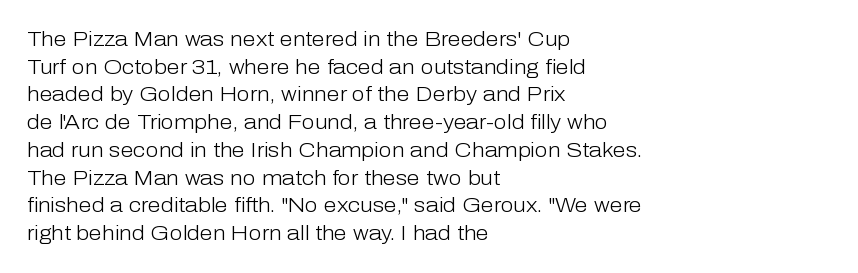
The image shows 21 px text type, upright; set left-aligned, normal line spacing (1.32x), normal letter spacing, not underlined.
